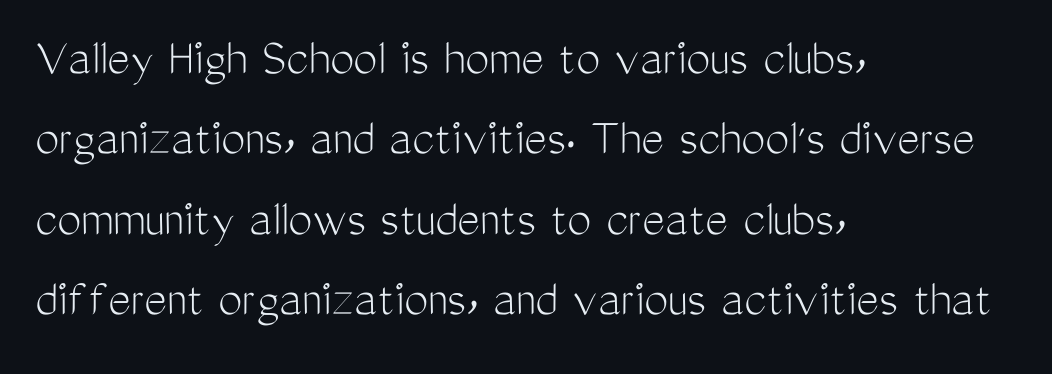
{"serif": "no", "italic": "no", "bold": "no", "weight": "light", "width": "condensed", "stroke_contrast": "medium", "x_height": "medium", "monospaced": "no", "underline": "no", "align": "left", "line_spacing": "normal", "line_spacing_ratio": 1.49, "letter_spacing": "normal", "letter_spacing_em": 0.0, "glyph_px": 54}
